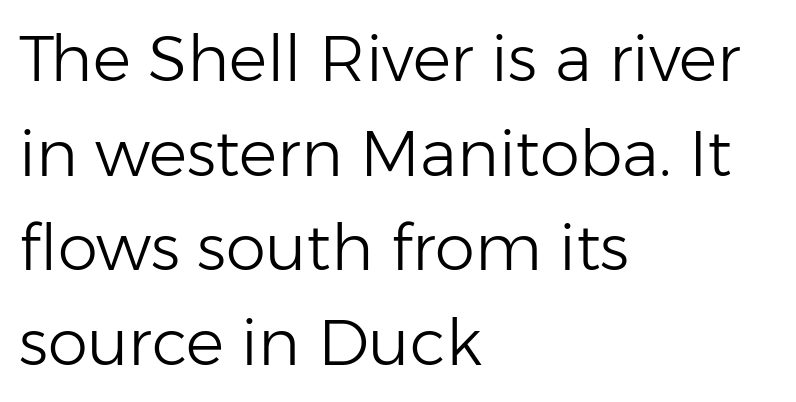
{"serif": "no", "italic": "no", "bold": "no", "weight": "light", "width": "normal", "stroke_contrast": "low", "x_height": "medium", "monospaced": "no", "underline": "no", "align": "left", "line_spacing": "normal", "line_spacing_ratio": 1.48, "letter_spacing": "normal", "letter_spacing_em": 0.0, "glyph_px": 64}
